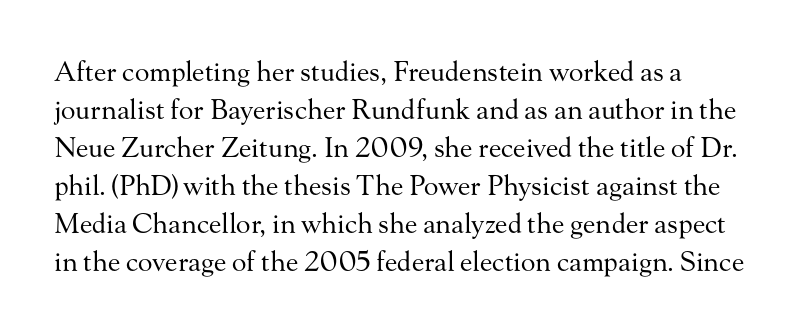
The lines sit at an ordinary, default distance from one another. Unlike italic type, these characters show no tilt at all. Anything drawn beneath the words? Only blank space. Nobody touched the tracking dial on this one. A quiet, ordinary-to-light weight characterises the typeface.
